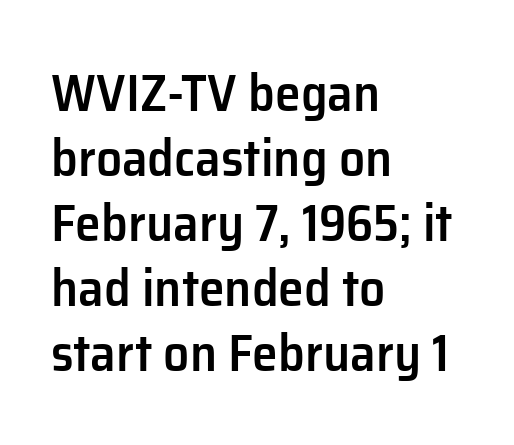
Q: Is the text bold? A: Semi-bold.
Q: Is the text italic (slanted)? A: No, it is upright.
Q: Is the typeface a serif or a sans-serif typeface? A: Sans-serif.
Q: Is the text underlined? A: No.
Q: How is the paragraph aligned? A: Left-aligned.
Q: Is the spacing between letters normal or unusually wide? A: Normal.
Q: Is the spacing between lines tight, normal or loose? A: Normal.
Q: Width (condensed, normal, or wide)? A: Normal.
Q: Stroke contrast? A: Low.
Q: x-height? A: Medium.
Q: Monospaced? A: No.
